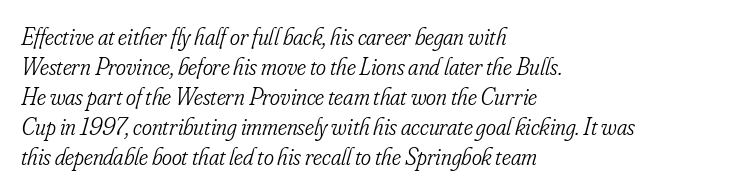
The image shows 24 px text type, italic (leaning right); set left-aligned, normal line spacing (1.25x), normal letter spacing, not underlined.
